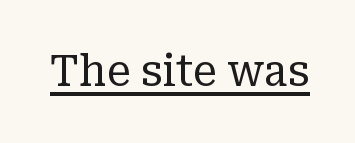
{"serif": "yes", "italic": "no", "bold": "no", "weight": "regular", "width": "normal", "stroke_contrast": "low", "x_height": "medium", "monospaced": "no", "underline": "yes", "letter_spacing": "normal", "letter_spacing_em": 0.0, "glyph_px": 43}
